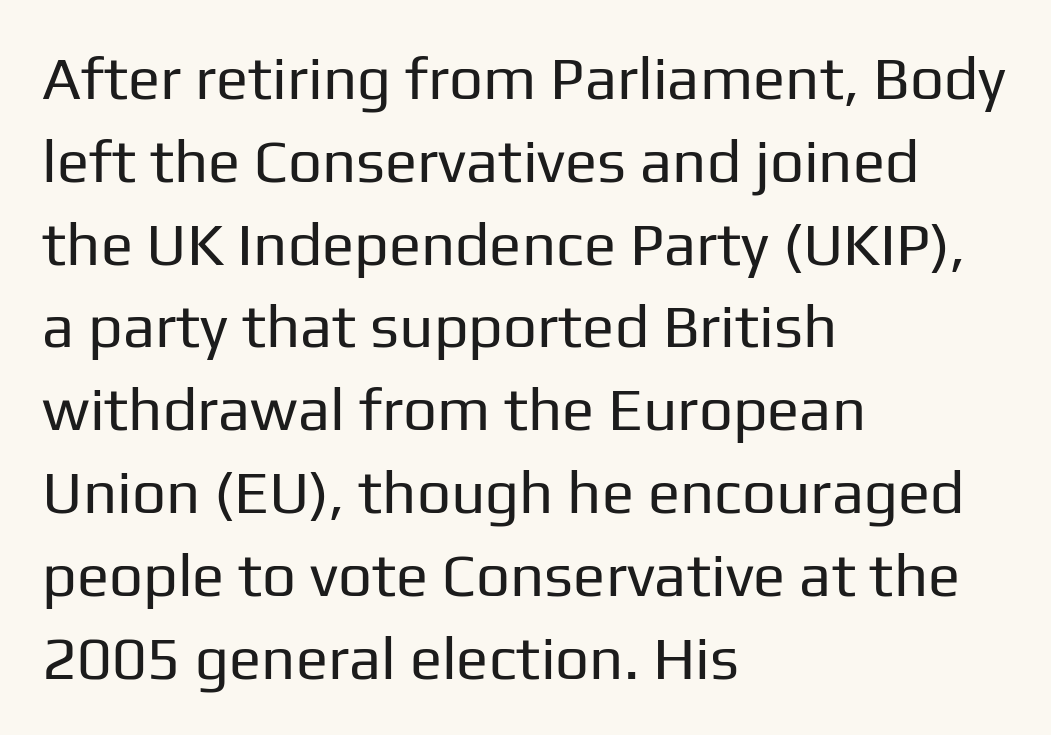
Note the varied advance widths — an 'i' is clearly narrower than an 'm'. Stems here are at most as thick as an everyday book face. The line texture is even and compact thanks to regular tracking. Compared with a centered layout, this one pins lines to the left instead. The passage shown is typeset with a sans-serif family.
